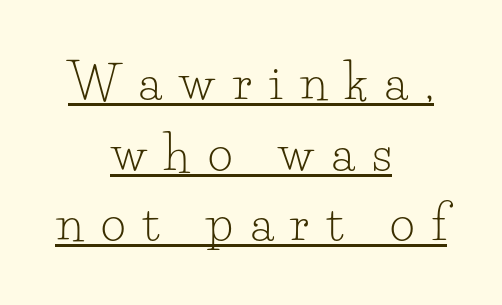
The image shows 48 px light serif type, upright; set centered, normal line spacing (1.47x), unusually wide letter spacing (+0.37 em), underlined; low stroke contrast and a small x-height.
